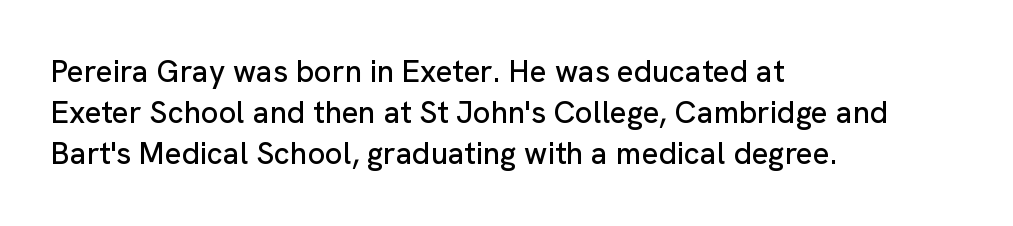
The image shows 31 px sans-serif type, upright; set left-aligned, normal line spacing (1.33x), normal letter spacing, not underlined; low stroke contrast and a medium x-height.
